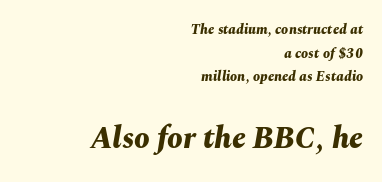
Compared with ordinary roman type, these characters are visibly tilted. Scale increases going downward across the two blocks. This sample has the flowing, uneven cadence of proportional lettering. One glance says typical: line gaps are just what's usual.
